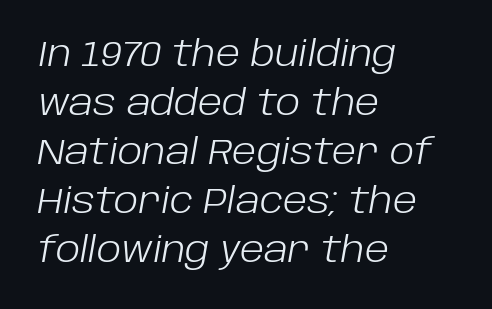
The image shows 35 px light type, italic (leaning right); set left-aligned, normal line spacing (1.4x), normal letter spacing, not underlined; low stroke contrast and a large x-height.
